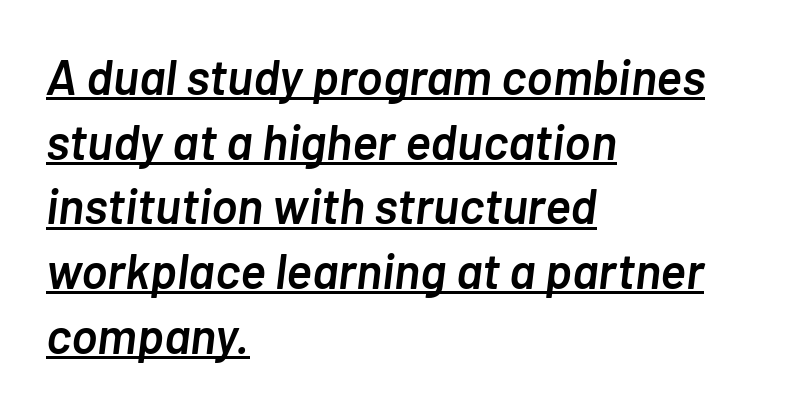
Students, observe: this is what conventionally led text looks like. It's the slanting kind of type. Notice how the passage keeps a crisp vertical edge on the left only. There is no visible air inserted between adjacent glyphs. You could not count columns in this text — the font is proportionally spaced.
